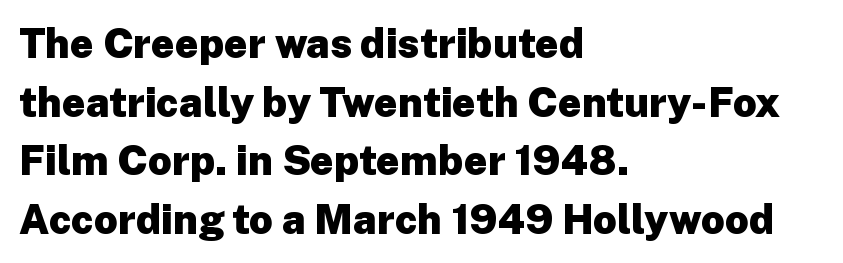
{"serif": "no", "italic": "no", "bold": "yes", "weight": "heavy", "width": "normal", "stroke_contrast": "low", "x_height": "medium", "monospaced": "no", "underline": "no", "align": "left", "line_spacing": "normal", "line_spacing_ratio": 1.43, "letter_spacing": "normal", "letter_spacing_em": 0.0, "glyph_px": 41}
